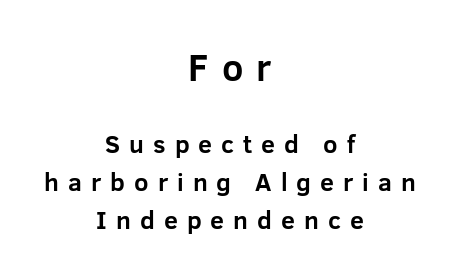
Q: Is the text bold? A: Yes.
Q: Is the text italic (slanted)? A: No, it is upright.
Q: Is the typeface a serif or a sans-serif typeface? A: Sans-serif.
Q: Is the text underlined? A: No.
Q: How is the paragraph aligned? A: Centered.
Q: Is the spacing between letters normal or unusually wide? A: Unusually wide.
Q: Is the spacing between lines tight, normal or loose? A: Normal.
Q: Which block of text is set in a larger size, the first (top) or the second (bottom)? A: The first (top) one.
Q: Width (condensed, normal, or wide)? A: Normal.
Q: Stroke contrast? A: Low.
Q: x-height? A: Medium.
Q: Monospaced? A: No.
